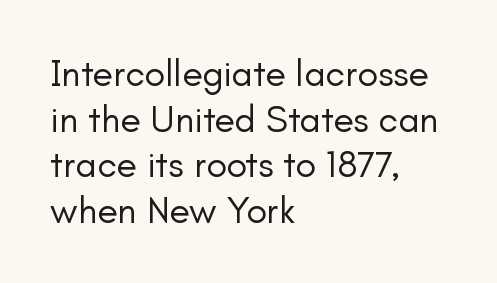
{"serif": "no", "italic": "no", "bold": "no", "weight": "regular", "width": "normal", "stroke_contrast": "low", "x_height": "small", "monospaced": "no", "underline": "no", "align": "left", "line_spacing_ratio": 1.2, "letter_spacing": "normal", "letter_spacing_em": 0.0, "glyph_px": 38}
